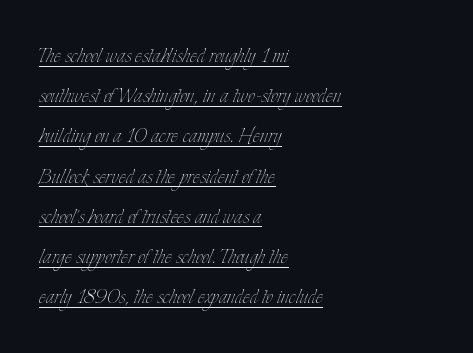
Observe the ordinary spacing: letters are neighbours, not strangers. Emphasis is given by a line drawn under the lettering. A quiet, ordinary-to-light weight characterises the typeface. These lines are set flush left with a ragged right edge. Quick note: interline space is typical.
